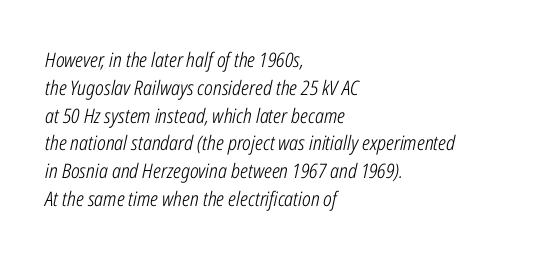
The image shows 20 px text type, italic (leaning right); set left-aligned, normal line spacing (1.39x), normal letter spacing, not underlined.
